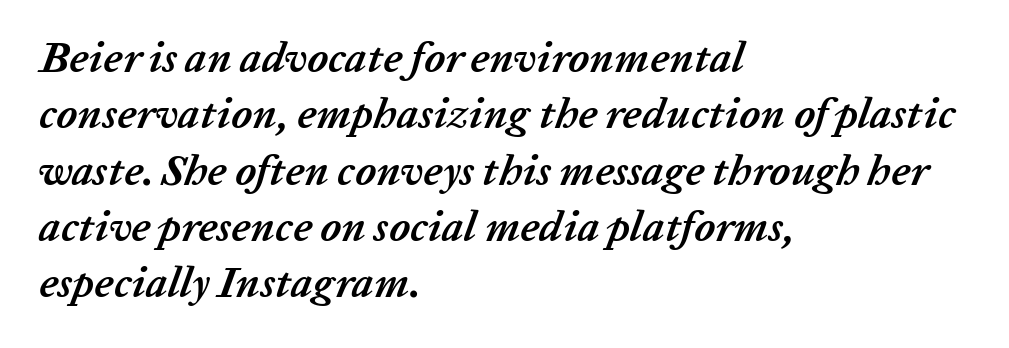
The image shows 43 px semibold type, italic (leaning right); set left-aligned, normal line spacing (1.31x), normal letter spacing, not underlined; low stroke contrast and a medium x-height.
